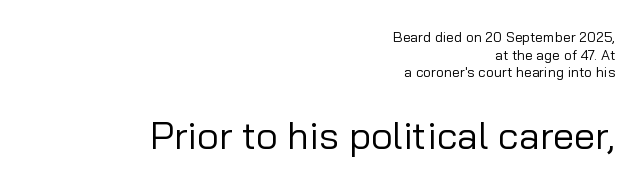
Q: Is the text bold? A: No.
Q: Is the text italic (slanted)? A: No, it is upright.
Q: Is the typeface a serif or a sans-serif typeface? A: Sans-serif.
Q: Is the text underlined? A: No.
Q: How is the paragraph aligned? A: Right-aligned.
Q: Is the spacing between letters normal or unusually wide? A: Normal.
Q: Is the spacing between lines tight, normal or loose? A: Normal.
Q: Which block of text is set in a larger size, the first (top) or the second (bottom)? A: The second (bottom) one.
Q: Width (condensed, normal, or wide)? A: Normal.
Q: Stroke contrast? A: Low.
Q: x-height? A: Medium.
Q: Monospaced? A: No.
